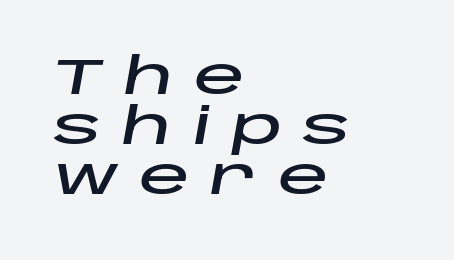
{"italic": "yes", "lean": "right", "slant_degrees": 10, "width": "wide", "stroke_contrast": "low", "x_height": "large", "monospaced": "no", "underline": "no", "align": "left", "line_spacing": "tight", "line_spacing_ratio": 0.98, "letter_spacing": "wide", "letter_spacing_em": 0.39, "glyph_px": 51}
